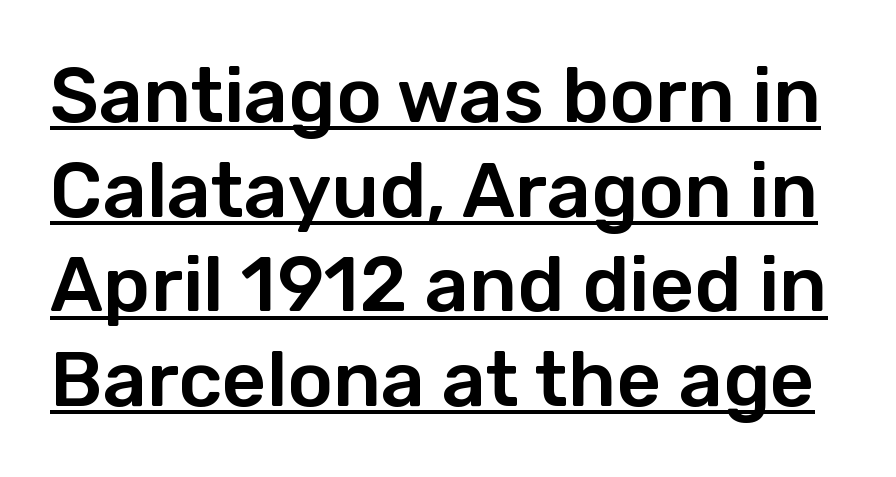
The image shows 77 px sans-serif type, upright; set line spacing 1.23x, normal letter spacing, underlined; low stroke contrast and a medium x-height.
